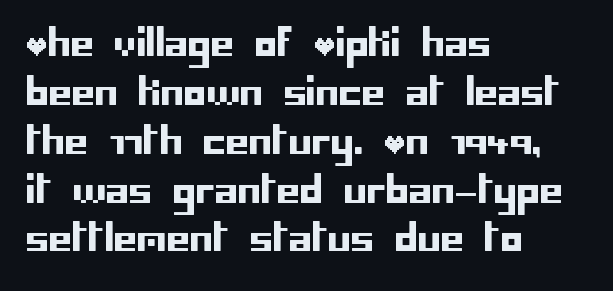
The gaps between neighbouring characters are ordinary and unremarkable. Only glyphs here, with clear space below each row. The lettering holds an erect, upright posture throughout. The lines are quadded left. Is there much room between lines? A standard amount, neither cramped nor airy.
